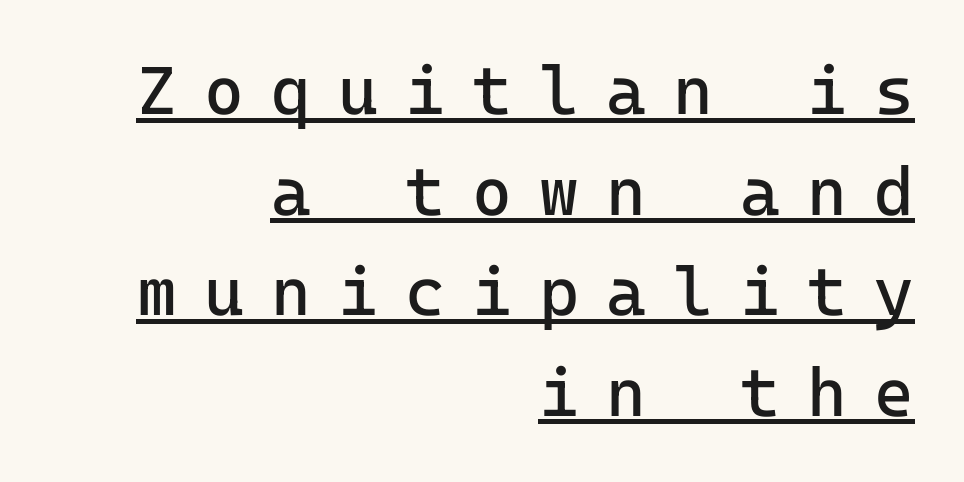
{"serif": "no", "italic": "no", "bold": "no", "weight": "regular", "width": "normal", "stroke_contrast": "low", "x_height": "medium", "monospaced": "yes", "underline": "yes", "align": "right", "line_spacing": "normal", "line_spacing_ratio": 1.48, "letter_spacing": "wide", "letter_spacing_em": 0.4, "glyph_px": 68}
